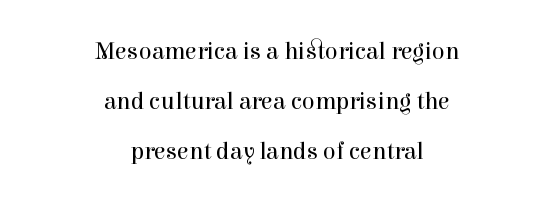
{"italic": "no", "bold": "no", "underline": "no", "align": "center", "line_spacing": "loose", "line_spacing_ratio": 2.09, "letter_spacing": "normal", "letter_spacing_em": 0.0, "glyph_px": 24}
